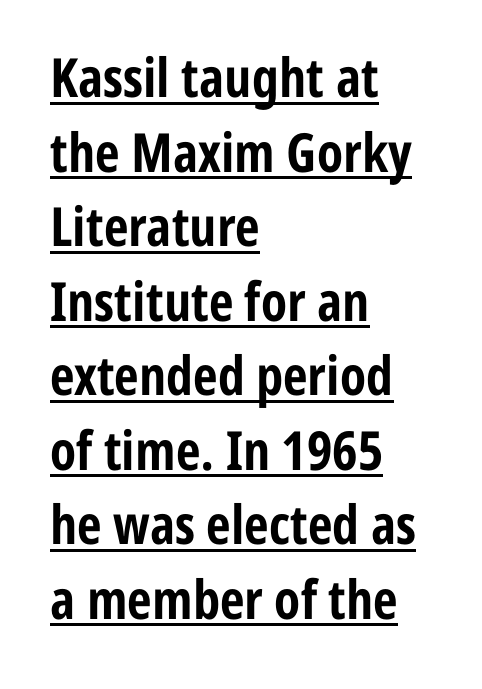
The image shows 54 px bold, condensed sans-serif type, upright; set left-aligned, normal line spacing (1.38x), normal letter spacing, underlined; low stroke contrast and a medium x-height.
